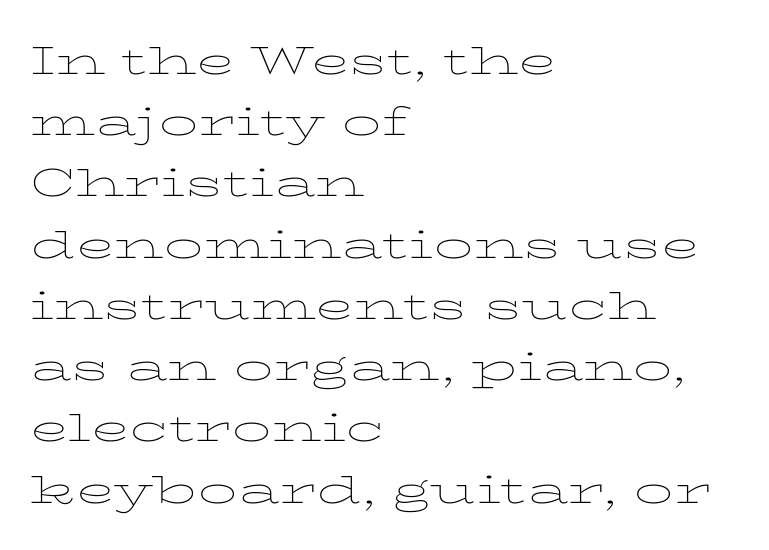
{"serif": "yes", "italic": "no", "bold": "no", "weight": "thin", "width": "wide", "stroke_contrast": "low", "x_height": "medium", "monospaced": "no", "underline": "no", "align": "left", "line_spacing": "normal", "line_spacing_ratio": 1.57, "letter_spacing": "normal", "letter_spacing_em": 0.0, "glyph_px": 39}
